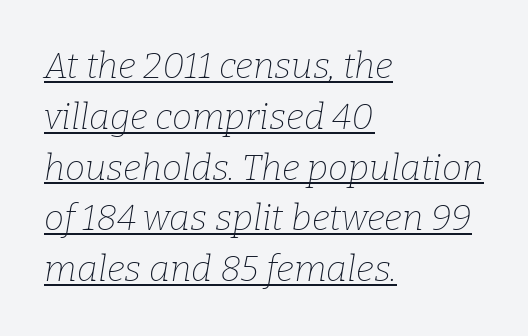
In designer terms, the underline attribute is active on this setting. The text was rendered using a seriffed face with decorative stroke endings. Stem width sits at or under what a default text font uses. The rendering uses a moderate line-height, typical for paragraphs. Which margin do the lines hug? The left one — the right edge is uneven.
